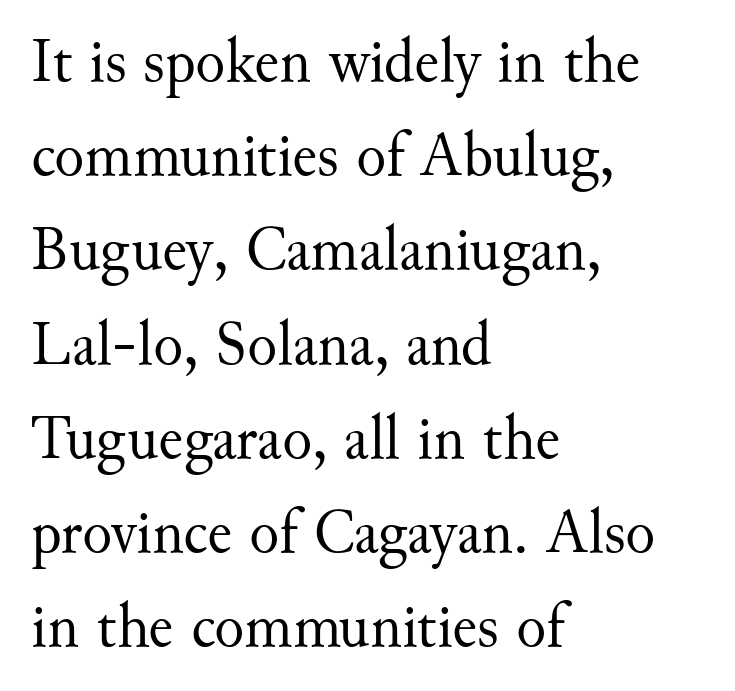
You could not count columns in this text — the font is proportionally spaced. In terms of leading, this rendering sits right in the middle. Characters remain perfectly vertical along every line. Nobody drew a line under any word here. Stems here are at most as thick as an everyday book face.
